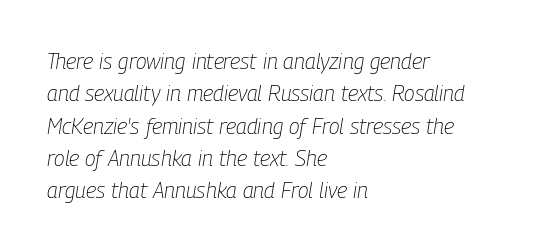
The image shows 22 px text type, italic (leaning right); set left-aligned, normal line spacing (1.47x), normal letter spacing, not underlined.
